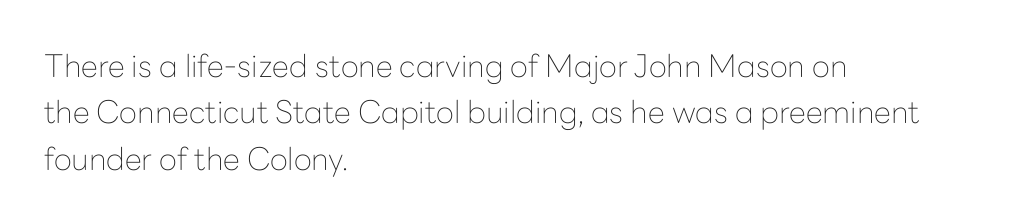
The cut favours lightness, reaching ordinary text weight at its darkest. Successive baselines arrive at the customary interval. Character widths vary here, with narrow letters taking less room than wide ones. No feet cap the strokes, marking this as sans-serif type. Italic: no, the glyphs are upright roman. This rendering uses left alignment, leaving the right contour irregular.
